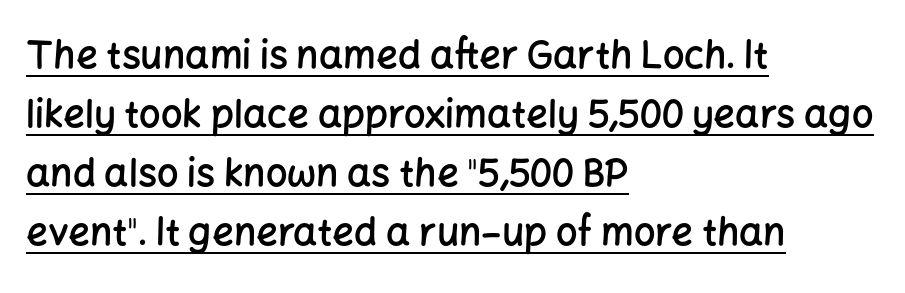
{"serif": "no", "italic": "no", "bold": "semi", "weight": "semibold", "width": "normal", "stroke_contrast": "low", "x_height": "medium", "monospaced": "no", "underline": "yes", "align": "left", "line_spacing": "normal", "line_spacing_ratio": 1.55, "letter_spacing": "normal", "letter_spacing_em": 0.0, "glyph_px": 38}
